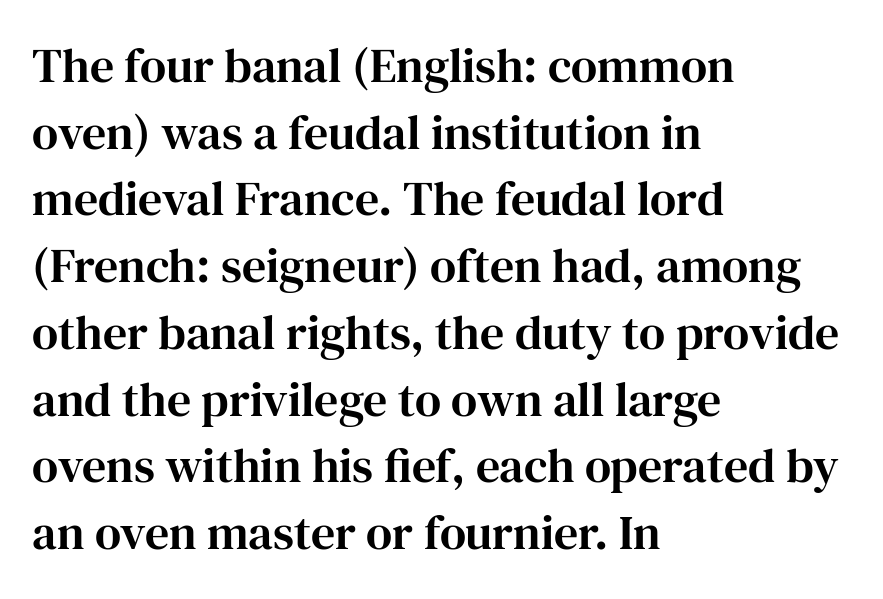
The image shows 48 px serif type, upright; set left-aligned, normal line spacing (1.39x), normal letter spacing, not underlined; high stroke contrast and a medium x-height.
